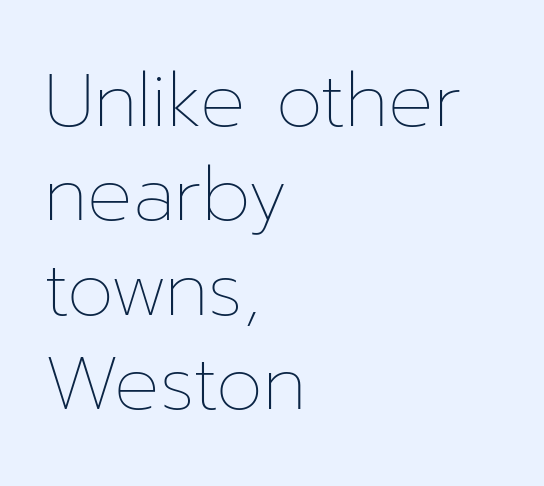
{"italic": "no", "bold": "no", "weight": "thin", "width": "normal", "stroke_contrast": "low", "x_height": "medium", "monospaced": "no", "underline": "no", "align": "left", "line_spacing": "normal", "line_spacing_ratio": 1.26, "letter_spacing": "normal", "letter_spacing_em": 0.0, "glyph_px": 75}
